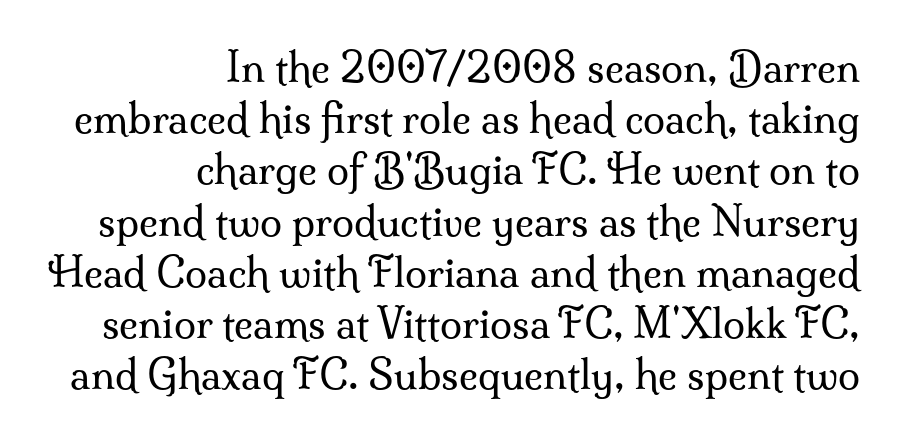
{"serif": "yes", "italic": "no", "bold": "no", "weight": "regular", "width": "normal", "stroke_contrast": "medium", "x_height": "small", "monospaced": "no", "underline": "no", "align": "right", "line_spacing": "normal", "line_spacing_ratio": 1.28, "letter_spacing": "normal", "letter_spacing_em": 0.0, "glyph_px": 40}
